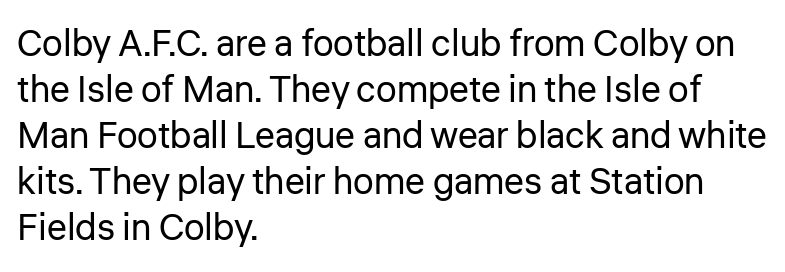
Q: Is the text bold? A: No.
Q: Is the text italic (slanted)? A: No, it is upright.
Q: Is the typeface a serif or a sans-serif typeface? A: Sans-serif.
Q: Is the text underlined? A: No.
Q: How is the paragraph aligned? A: Left-aligned.
Q: Is the spacing between letters normal or unusually wide? A: Normal.
Q: Width (condensed, normal, or wide)? A: Normal.
Q: Stroke contrast? A: Low.
Q: x-height? A: Medium.
Q: Monospaced? A: No.
